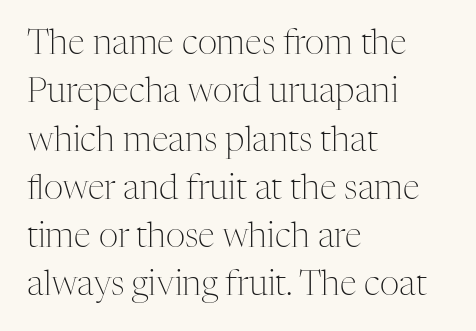
The image shows 34 px light serif type, upright; set left-aligned, normal line spacing (1.42x), normal letter spacing, not underlined; medium stroke contrast and a medium x-height.
